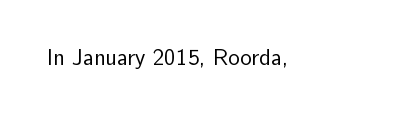
The space directly below the letters is spotless. Quick note: not italic, upright. The line texture is even and compact thanks to regular tracking. These glyphs show unthickened strokes, regular width or finer.
